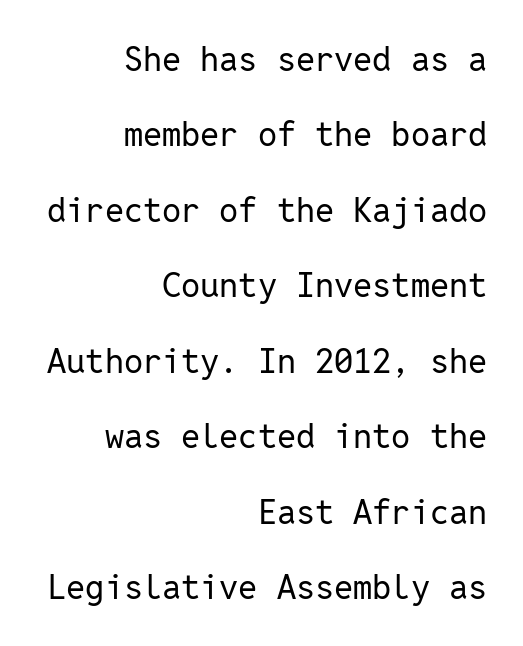
The image shows 34 px regular-weight sans-serif type, upright, monospaced; set right-aligned, loose line spacing (2.22x), normal letter spacing, not underlined; low stroke contrast and a medium x-height.
